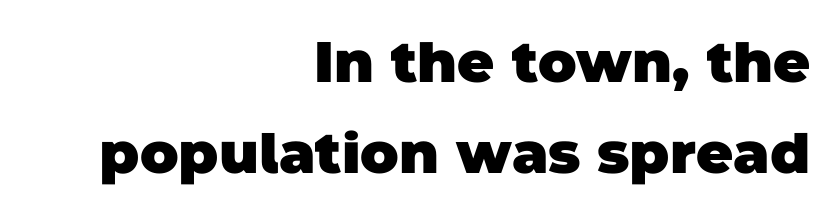
Character widths vary here, with narrow letters taking less room than wide ones. Only glyphs here, with clear space below each row. Each line ends at the same right margin while the left side varies. Summary of vertical rhythm: regular, with standard interline spacing. Spacing between characters is what you'd get straight out of the box.
